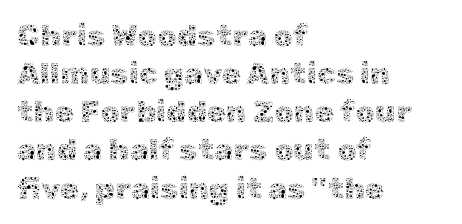
{"italic": "no", "bold": "no", "weight": "thin", "width": "normal", "x_height": "medium", "monospaced": "no", "underline": "no", "align": "left", "line_spacing_ratio": 1.23, "letter_spacing": "normal", "letter_spacing_em": 0.0, "glyph_px": 31}
